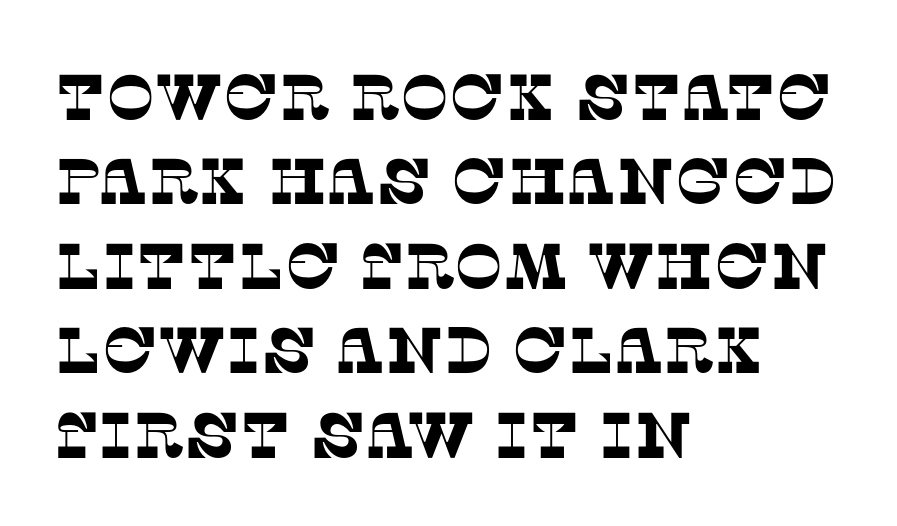
Letterform terminals end in serifs throughout the passage. Each new line begins a customary step beneath the previous one. The specimen omits any rule beneath the text block's lines. The lines are quadded left. Here the designer chose a conventional face with non-uniform glyph widths.
